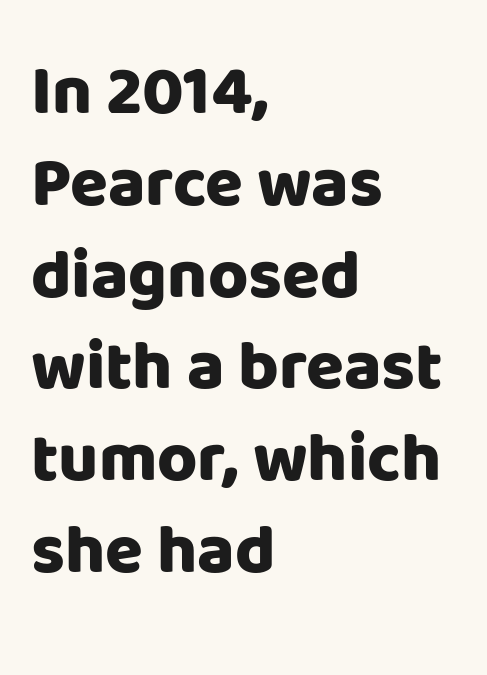
Q: Is the text bold? A: Yes.
Q: Is the text italic (slanted)? A: No, it is upright.
Q: Is the typeface a serif or a sans-serif typeface? A: Sans-serif.
Q: Is the text underlined? A: No.
Q: How is the paragraph aligned? A: Left-aligned.
Q: Is the spacing between letters normal or unusually wide? A: Normal.
Q: Is the spacing between lines tight, normal or loose? A: Normal.
Q: Width (condensed, normal, or wide)? A: Normal.
Q: Stroke contrast? A: Low.
Q: x-height? A: Large.
Q: Monospaced? A: No.
